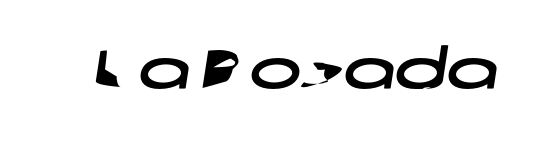
{"serif": "no", "width": "wide", "stroke_contrast": "low", "x_height": "medium", "monospaced": "no", "underline": "no", "letter_spacing": "normal", "letter_spacing_em": 0.0, "glyph_px": 55}
